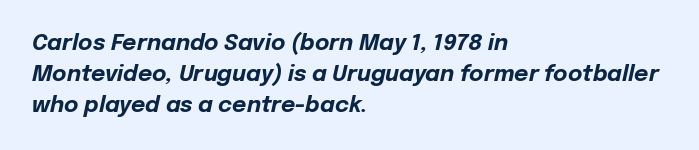
Q: Is the text bold? A: Yes.
Q: Is the text italic (slanted)? A: Yes, it leans right by about 12 degrees.
Q: Is the text underlined? A: No.
Q: How is the paragraph aligned? A: Left-aligned.
Q: Is the spacing between letters normal or unusually wide? A: Normal.
Q: Is the spacing between lines tight, normal or loose? A: Normal.
